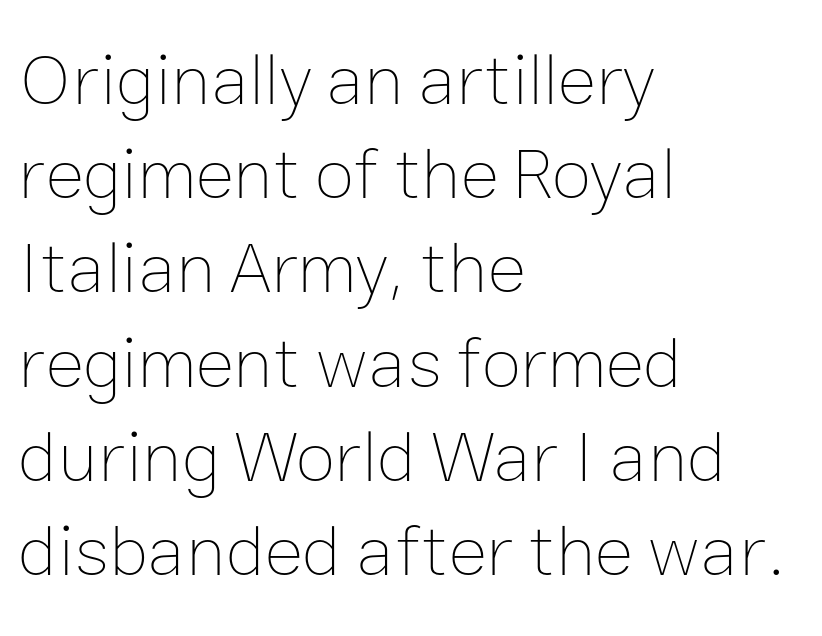
This is not heavy type; no bold has been used. A typesetter would call this proportional, since set widths differ per character. Rendered with straight, roman letterforms. Default kerning and tracking; the words read as compact shapes. The ragged edge is on the right, which tells us the setting is flush left. Whoever set this chose a conventional vertical rhythm.
